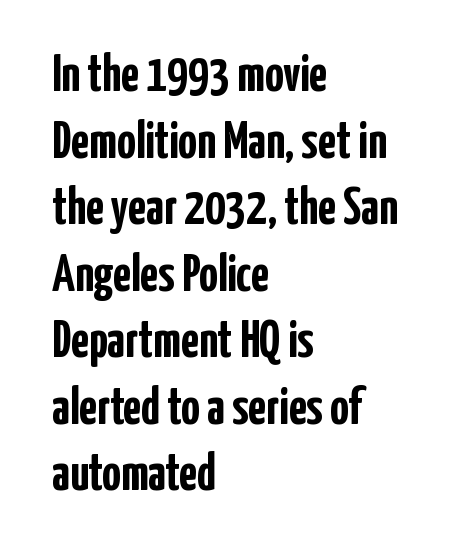
{"serif": "no", "italic": "no", "bold": "yes", "weight": "semibold", "width": "condensed", "stroke_contrast": "low", "x_height": "medium", "monospaced": "no", "underline": "no", "align": "left", "line_spacing": "normal", "line_spacing_ratio": 1.28, "letter_spacing": "normal", "letter_spacing_em": 0.0, "glyph_px": 52}
